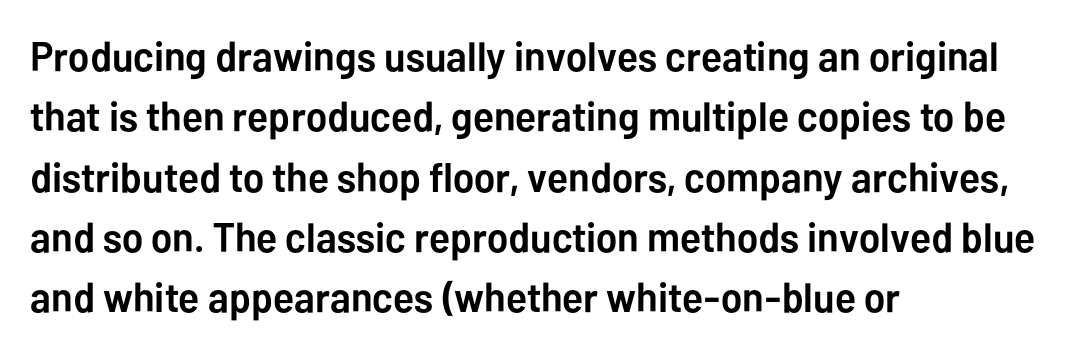
The image shows 41 px semibold sans-serif type, upright; set left-aligned, normal line spacing (1.47x), normal letter spacing, not underlined; low stroke contrast and a medium x-height.
